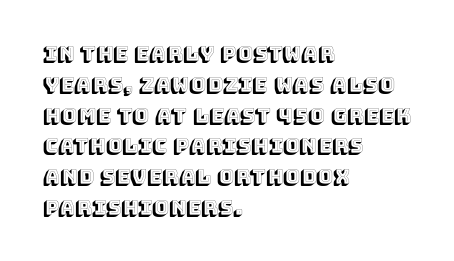
The image shows 20 px text type, upright; set left-aligned, normal line spacing (1.54x), normal letter spacing, not underlined.
